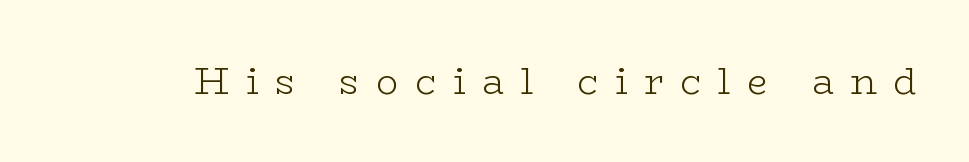
The passage shown is typeset with a serif family. Type without underlining. The rendering uses natural spacing where letterforms have individual widths. Unlike italic type, these characters show no tilt at all. Words appear elongated and porous because spacing is wide. Stems here are at most as thick as an everyday book face.
